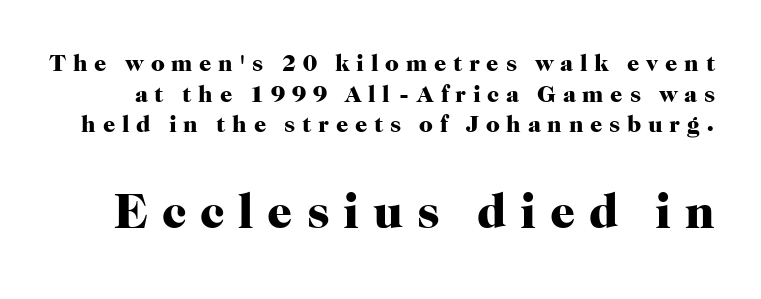
{"serif": "yes", "italic": "no", "bold": "yes", "weight": "heavy", "width": "normal", "stroke_contrast": "high", "x_height": "medium", "monospaced": "no", "underline": "no", "line_spacing": "normal", "line_spacing_ratio": 1.28, "letter_spacing": "wide", "letter_spacing_em": 0.28, "larger_block": "second", "size_ratio": 2.04, "glyph_px": 49}
